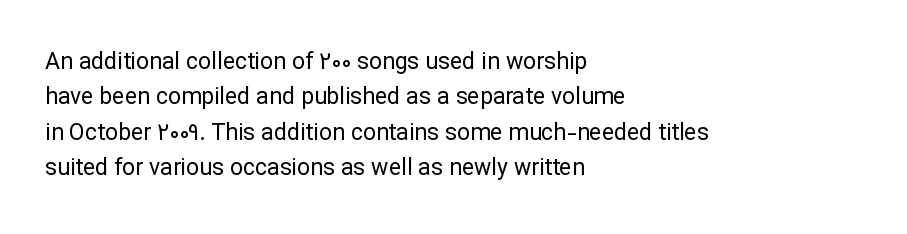
Q: Is the text bold? A: No.
Q: Is the text italic (slanted)? A: No, it is upright.
Q: Is the text underlined? A: No.
Q: How is the paragraph aligned? A: Left-aligned.
Q: Is the spacing between letters normal or unusually wide? A: Normal.
Q: Is the spacing between lines tight, normal or loose? A: Normal.
